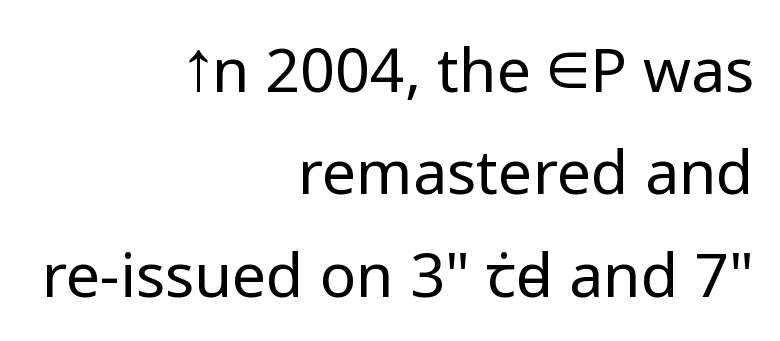
Q: Is the text bold? A: No.
Q: Is the text italic (slanted)? A: No, it is upright.
Q: Is the typeface a serif or a sans-serif typeface? A: Sans-serif.
Q: Is the text underlined? A: No.
Q: How is the paragraph aligned? A: Right-aligned.
Q: Is the spacing between letters normal or unusually wide? A: Normal.
Q: Is the spacing between lines tight, normal or loose? A: Normal.
Q: Width (condensed, normal, or wide)? A: Normal.
Q: Stroke contrast? A: Low.
Q: x-height? A: Medium.
Q: Monospaced? A: No.
